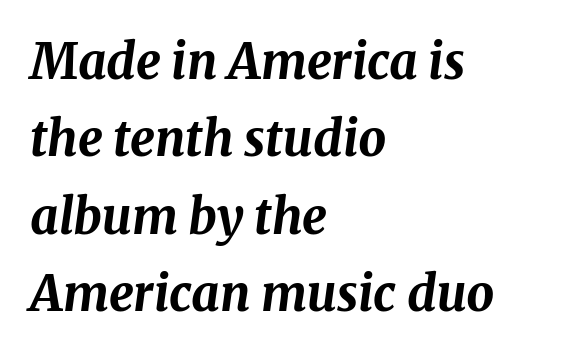
Would a proofreader flag this as italicized? Yes. This is heavy type, rendered in bold. Tracking here is standard; glyphs follow each other at the usual distance. Baseline-to-baseline distance is the conventional proportion of letter height. Looks like regular typesetting: each glyph gets only the width it needs. All the whitespace from short lines collects on the right.
